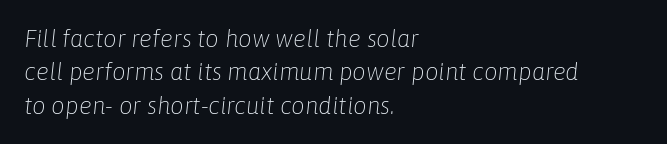
Left-aligned paragraph, ragged on the right. Weight: regular or lighter. Any mark beneath the type? The region is blank. A typesetter would call this zero additional tracking.
